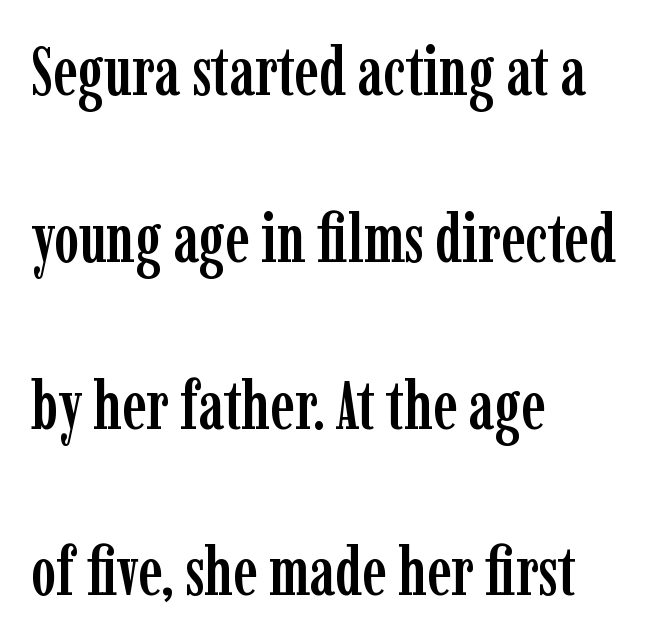
{"serif": "yes", "italic": "no", "width": "condensed", "stroke_contrast": "low", "x_height": "medium", "monospaced": "no", "underline": "no", "align": "left", "line_spacing": "loose", "line_spacing_ratio": 2.49, "letter_spacing": "normal", "letter_spacing_em": 0.0, "glyph_px": 67}
